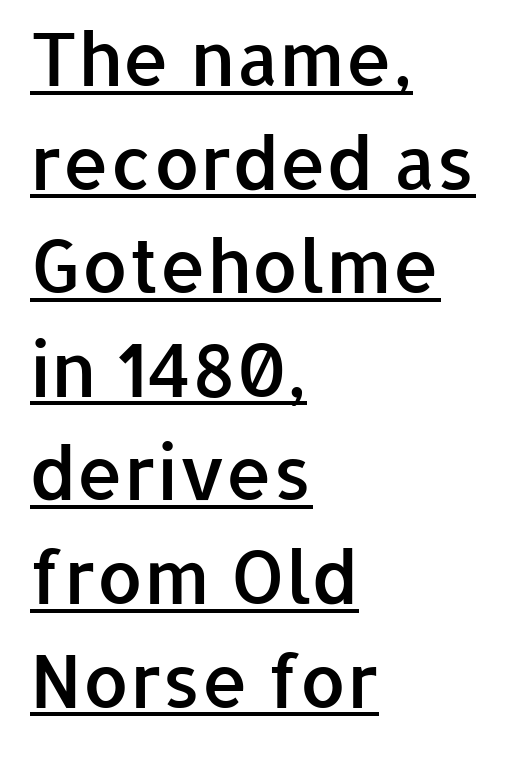
{"serif": "no", "italic": "no", "bold": "semi", "weight": "semibold", "width": "normal", "stroke_contrast": "low", "x_height": "medium", "monospaced": "no", "underline": "yes", "align": "left", "line_spacing": "normal", "line_spacing_ratio": 1.4, "letter_spacing": "normal", "letter_spacing_em": 0.0, "glyph_px": 74}
